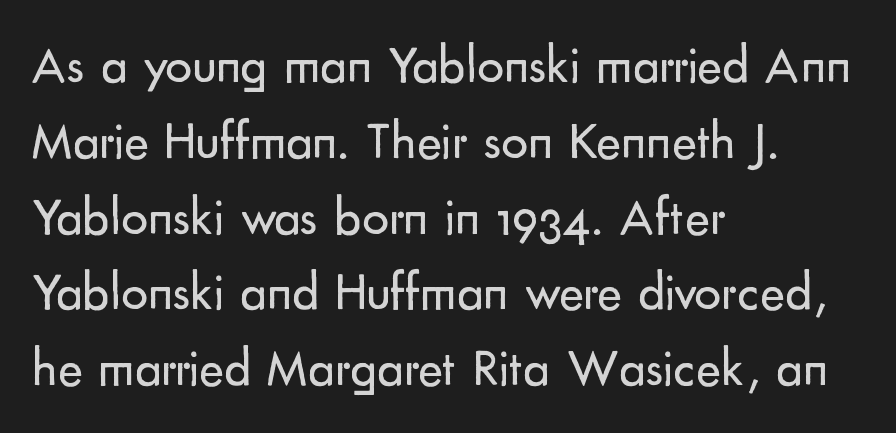
Q: Is the text bold? A: No.
Q: Is the text italic (slanted)? A: No, it is upright.
Q: Is the typeface a serif or a sans-serif typeface? A: Sans-serif.
Q: Is the text underlined? A: No.
Q: How is the paragraph aligned? A: Left-aligned.
Q: Is the spacing between letters normal or unusually wide? A: Normal.
Q: Is the spacing between lines tight, normal or loose? A: Normal.
Q: Width (condensed, normal, or wide)? A: Normal.
Q: Stroke contrast? A: Low.
Q: x-height? A: Small.
Q: Monospaced? A: No.
